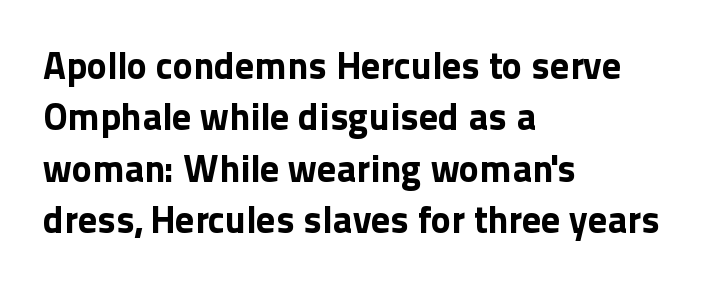
{"serif": "no", "italic": "no", "bold": "yes", "weight": "bold", "width": "normal", "x_height": "medium", "monospaced": "no", "underline": "no", "align": "left", "line_spacing": "normal", "line_spacing_ratio": 1.35, "letter_spacing": "normal", "letter_spacing_em": 0.0, "glyph_px": 38}
